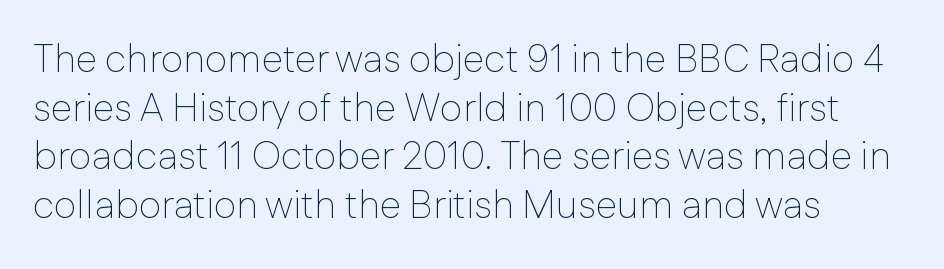
The face used here is proportionally spaced, like ordinary book or web type. The characters display no serif detailing; their extremities are plain. Successive baselines arrive at the customary interval. No heavy texture on the line: the type isn't bold. These lines stack with their left ends in a neat column. Ascenders rise straight up at ninety degrees.
